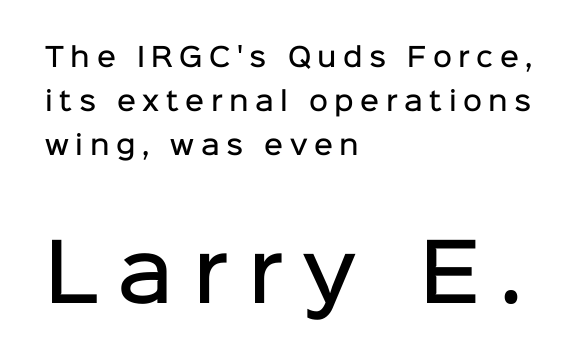
{"serif": "no", "italic": "no", "bold": "semi", "weight": "semibold", "width": "normal", "stroke_contrast": "low", "x_height": "medium", "monospaced": "no", "underline": "no", "align": "left", "line_spacing": "normal", "line_spacing_ratio": 1.69, "letter_spacing": "wide", "letter_spacing_em": 0.25, "larger_block": "second", "size_ratio": 3.0, "glyph_px": 78}
